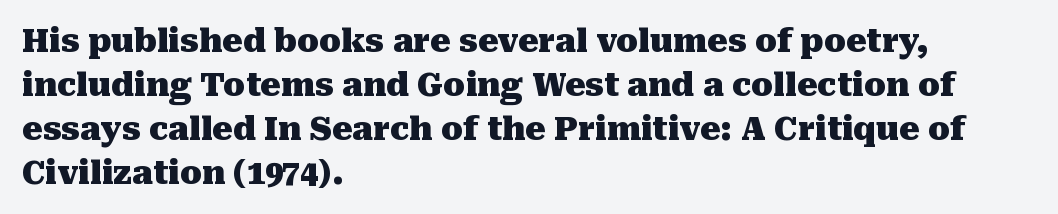
Q: Is the text bold? A: Yes.
Q: Is the text italic (slanted)? A: No, it is upright.
Q: Is the typeface a serif or a sans-serif typeface? A: Serif.
Q: Is the text underlined? A: No.
Q: How is the paragraph aligned? A: Left-aligned.
Q: Is the spacing between letters normal or unusually wide? A: Normal.
Q: Is the spacing between lines tight, normal or loose? A: Normal.
Q: Width (condensed, normal, or wide)? A: Normal.
Q: Stroke contrast? A: Medium.
Q: x-height? A: Medium.
Q: Monospaced? A: No.
